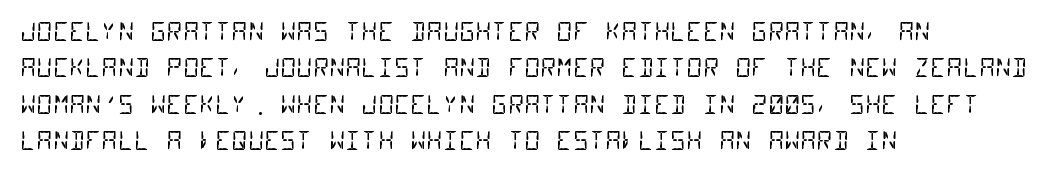
Q: Is the text bold? A: No.
Q: Is the text underlined? A: No.
Q: How is the paragraph aligned? A: Left-aligned.
Q: Is the spacing between letters normal or unusually wide? A: Normal.
Q: Is the spacing between lines tight, normal or loose? A: Normal.
